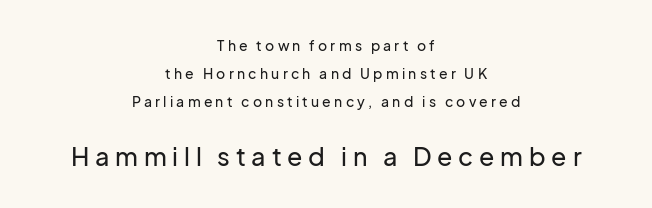
Here the glyphs are tracked loosely, breaking word shapes into spaced letters. Look at the glyph heights: the lower group is clearly the bigger setting. Caption: multi-line text, centered on the measure. Do the letters lean? They stand straight.
